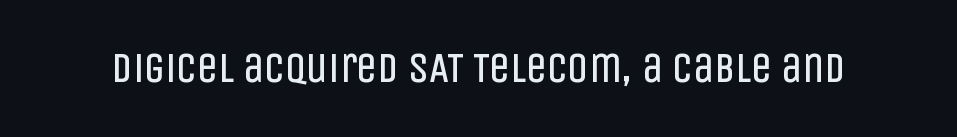
Q: Is the text bold? A: No.
Q: Is the text italic (slanted)? A: No, it is upright.
Q: Is the typeface a serif or a sans-serif typeface? A: Sans-serif.
Q: Is the text underlined? A: No.
Q: Is the spacing between letters normal or unusually wide? A: Normal.
Q: Width (condensed, normal, or wide)? A: Condensed.
Q: Stroke contrast? A: Low.
Q: x-height? A: Large.
Q: Monospaced? A: No.
